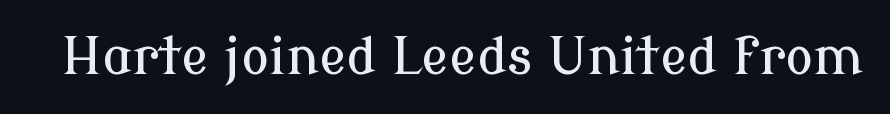
A clean baseline with only descenders dipping below it. To sum up the face: it has serifs. This rendering leaves character spacing at its baseline value. Rendered with straight, roman letterforms. Here the designer chose a conventional face with non-uniform glyph widths.
